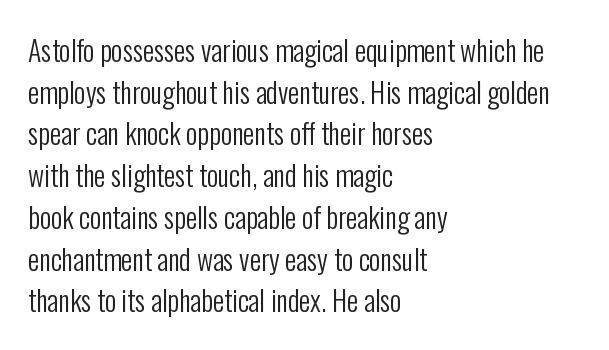
Q: Is the text bold? A: No.
Q: Is the text italic (slanted)? A: No, it is upright.
Q: Is the typeface a serif or a sans-serif typeface? A: Sans-serif.
Q: Is the text underlined? A: No.
Q: How is the paragraph aligned? A: Left-aligned.
Q: Is the spacing between letters normal or unusually wide? A: Normal.
Q: Is the spacing between lines tight, normal or loose? A: Normal.
Q: Width (condensed, normal, or wide)? A: Condensed.
Q: Stroke contrast? A: Low.
Q: x-height? A: Medium.
Q: Monospaced? A: No.
